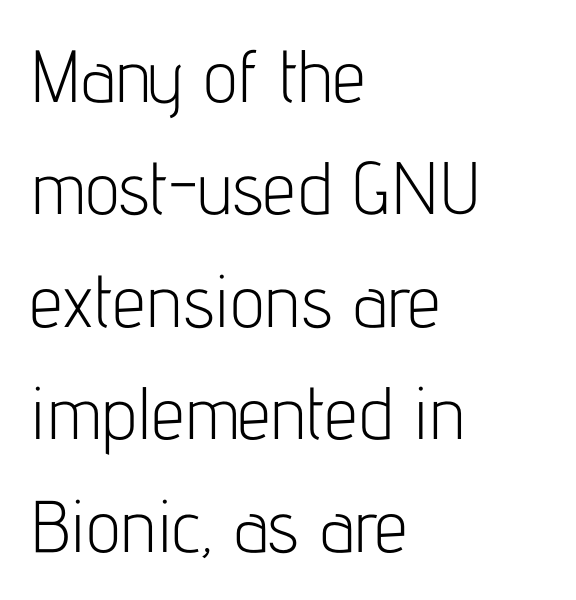
{"serif": "no", "italic": "no", "bold": "no", "weight": "light", "width": "condensed", "stroke_contrast": "low", "x_height": "medium", "monospaced": "no", "underline": "no", "align": "left", "line_spacing": "normal", "line_spacing_ratio": 1.52, "letter_spacing": "normal", "letter_spacing_em": 0.0, "glyph_px": 74}
